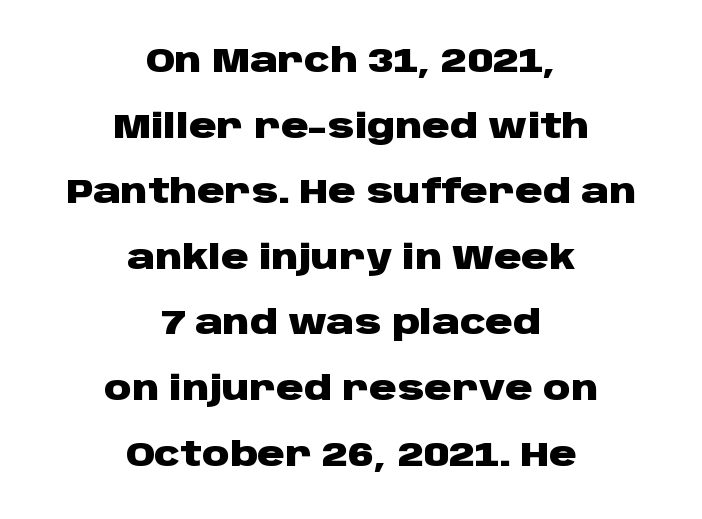
{"serif": "no", "italic": "no", "bold": "yes", "weight": "heavy", "width": "wide", "stroke_contrast": "low", "x_height": "large", "monospaced": "no", "underline": "no", "align": "center", "line_spacing": "loose", "line_spacing_ratio": 1.93, "letter_spacing": "normal", "letter_spacing_em": 0.0, "glyph_px": 34}
